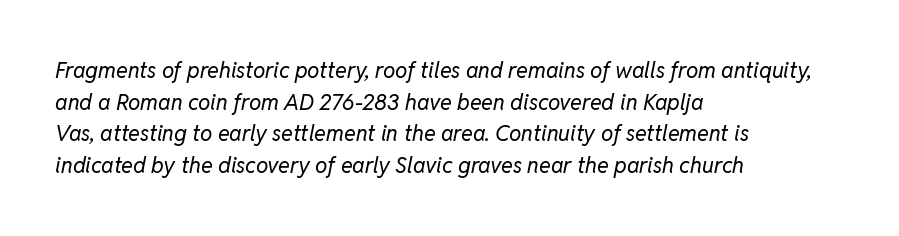
The image shows 22 px text type, italic (leaning right); set left-aligned, normal line spacing (1.44x), normal letter spacing, not underlined.
